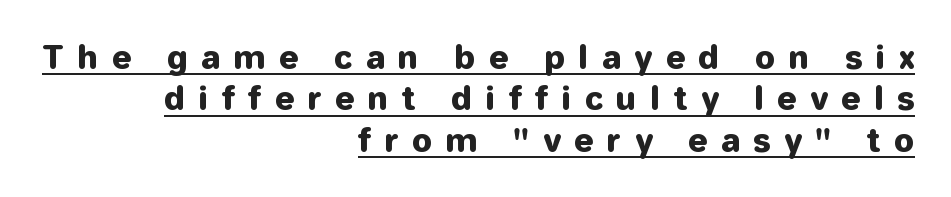
{"serif": "no", "italic": "no", "width": "normal", "stroke_contrast": "low", "x_height": "medium", "monospaced": "no", "underline": "yes", "align": "right", "line_spacing": "normal", "line_spacing_ratio": 1.29, "letter_spacing": "wide", "letter_spacing_em": 0.44, "glyph_px": 32}
